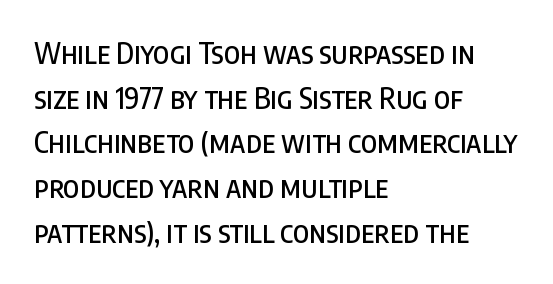
Short note: letters normally spaced. Baseline-to-baseline distance is the conventional proportion of letter height. The designer went with a sans here, leaving each stem footless. Typeset ragged right — the left edge is the straight one. Style check: upright.
